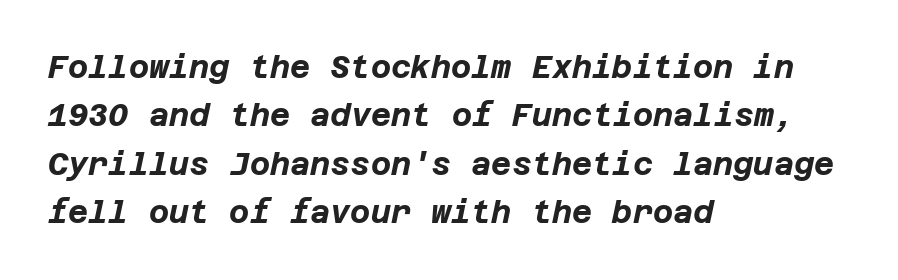
Q: Is the text bold? A: Yes.
Q: Is the text italic (slanted)? A: Yes, it leans right by about 12 degrees.
Q: Is the text underlined? A: No.
Q: How is the paragraph aligned? A: Left-aligned.
Q: Is the spacing between letters normal or unusually wide? A: Normal.
Q: Is the spacing between lines tight, normal or loose? A: Normal.
Q: Width (condensed, normal, or wide)? A: Normal.
Q: Stroke contrast? A: Low.
Q: x-height? A: Large.
